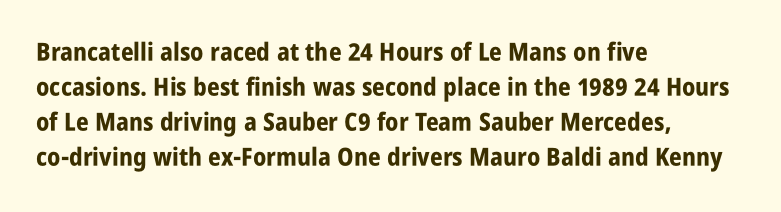
Nope, not italic — everything's standing straight. Regular leading. Teacher's note: observe the even left margin — that is flush-left alignment. The space beneath each line is pristine and unruled. Glyph-to-glyph distance matches everyday printed text.
